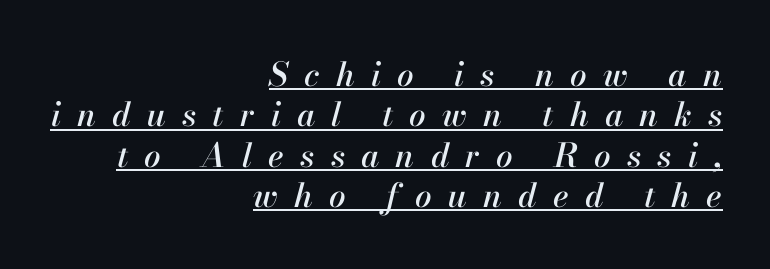
{"italic": "yes", "lean": "right", "slant_degrees": 13, "width": "normal", "stroke_contrast": "high", "x_height": "small", "monospaced": "no", "underline": "yes", "align": "right", "line_spacing_ratio": 1.22, "letter_spacing": "wide", "letter_spacing_em": 0.49, "glyph_px": 33}
